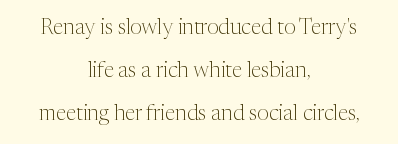
Q: Is the text bold? A: No.
Q: Is the text italic (slanted)? A: No, it is upright.
Q: Is the text underlined? A: No.
Q: How is the paragraph aligned? A: Centered.
Q: Is the spacing between letters normal or unusually wide? A: Normal.
Q: Is the spacing between lines tight, normal or loose? A: Loose.
